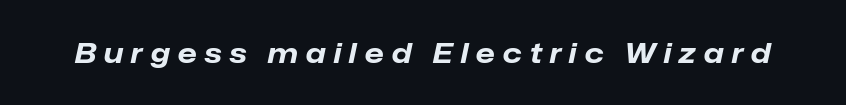
Q: Is the text bold? A: Yes.
Q: Is the text italic (slanted)? A: Yes, it leans right by about 12 degrees.
Q: Is the text underlined? A: No.
Q: Is the spacing between letters normal or unusually wide? A: Unusually wide.
Q: Width (condensed, normal, or wide)? A: Normal.
Q: Stroke contrast? A: Low.
Q: x-height? A: Medium.
Q: Monospaced? A: No.
